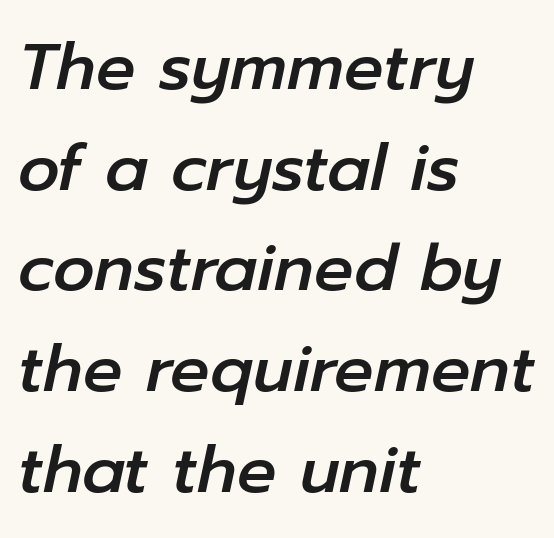
{"italic": "yes", "lean": "right", "slant_degrees": 12, "width": "normal", "stroke_contrast": "low", "x_height": "medium", "monospaced": "no", "underline": "no", "align": "left", "line_spacing": "normal", "line_spacing_ratio": 1.55, "letter_spacing": "normal", "letter_spacing_em": 0.0, "glyph_px": 65}
